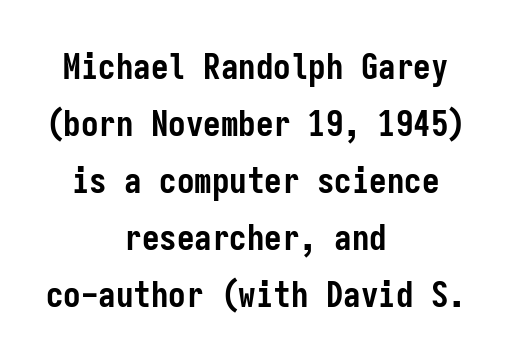
Q: Is the text bold? A: Yes.
Q: Is the text italic (slanted)? A: No, it is upright.
Q: Is the typeface a serif or a sans-serif typeface? A: Sans-serif.
Q: Is the text underlined? A: No.
Q: How is the paragraph aligned? A: Centered.
Q: Is the spacing between letters normal or unusually wide? A: Normal.
Q: Is the spacing between lines tight, normal or loose? A: Normal.
Q: Width (condensed, normal, or wide)? A: Condensed.
Q: Stroke contrast? A: Low.
Q: x-height? A: Medium.
Q: Monospaced? A: Yes.
